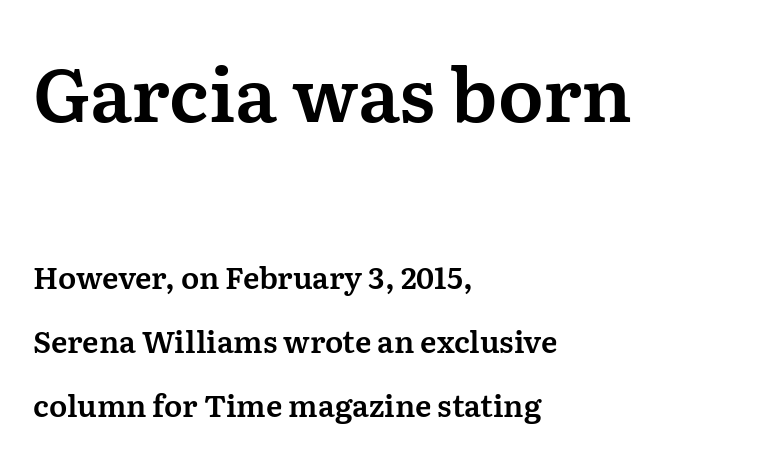
{"serif": "yes", "italic": "no", "width": "normal", "stroke_contrast": "medium", "x_height": "medium", "monospaced": "no", "underline": "no", "align": "left", "line_spacing": "loose", "line_spacing_ratio": 2.13, "letter_spacing": "normal", "letter_spacing_em": 0.0, "larger_block": "first", "size_ratio": 2.5, "glyph_px": 75}
